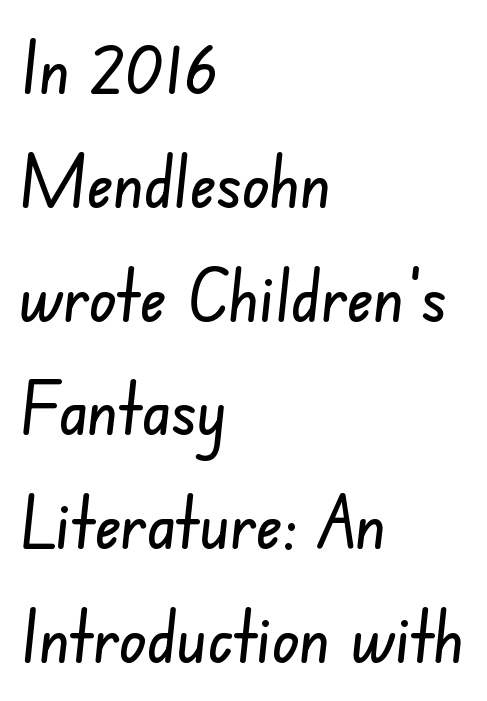
Horizontal alignment here is leftward, the default for most running prose. The passage shown is typed in a proportional face where columns would drift. Serif or sans? Sans — the stroke terminals are bare. The passage shown is not underscored anywhere.
